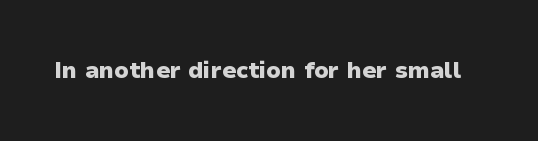
The image shows 23 px bold type, upright; set normal letter spacing, not underlined.
